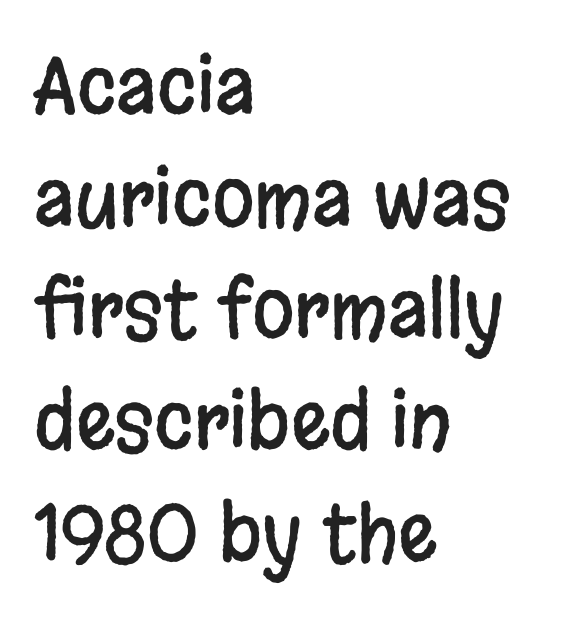
The image shows 77 px condensed sans-serif type, upright; set left-aligned, normal line spacing (1.45x), normal letter spacing, not underlined; low stroke contrast and a large x-height.
